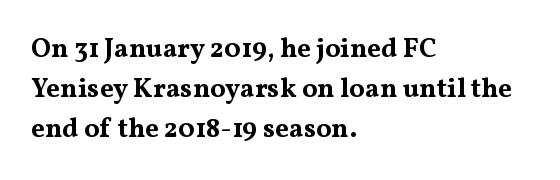
A student would call this left alignment; a typographer would say flush left, rag right. Lines of text with bare space underneath. Does the weight exceed regular? Yes, all the way to bold. Posture: vertical. The rows are spaced the way most documents space them. In terms of letterspacing, this is plain default setting.
